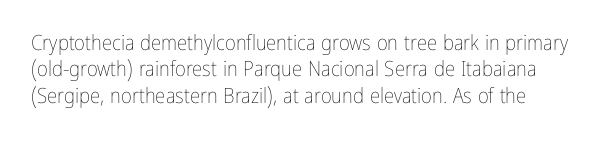
The image shows 21 px text type, upright; set normal line spacing (1.26x), normal letter spacing, not underlined.
